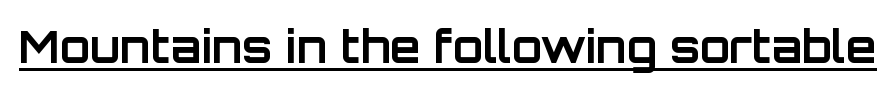
This is heavy type, rendered in bold. The specimen includes a rule beneath the text block's lines. A typesetter would call this zero additional tracking. Designer's note — italics off, roman on. Check where the strokes stop: nothing finishes them off — pure sans.
